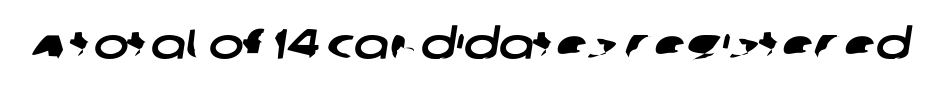
Q: Is the typeface a serif or a sans-serif typeface? A: Sans-serif.
Q: Is the text underlined? A: No.
Q: Is the spacing between letters normal or unusually wide? A: Normal.
Q: Width (condensed, normal, or wide)? A: Wide.
Q: Stroke contrast? A: Low.
Q: x-height? A: Large.
Q: Monospaced? A: No.
